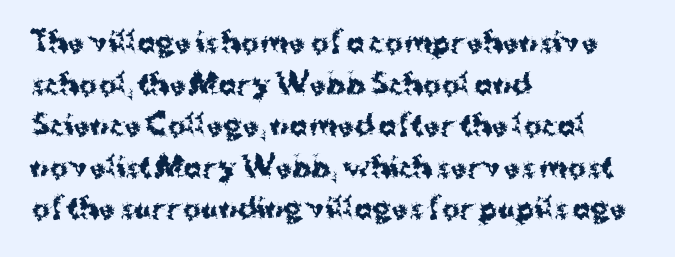
This sample keeps an unexceptional amount of space between lines. Which margin do the lines hug? The left one — the right edge is uneven. The specimen omits any rule beneath the text block's lines. Students, note that the glyphs here touch the page at normal intervals. This is heavy type, rendered in bold.
